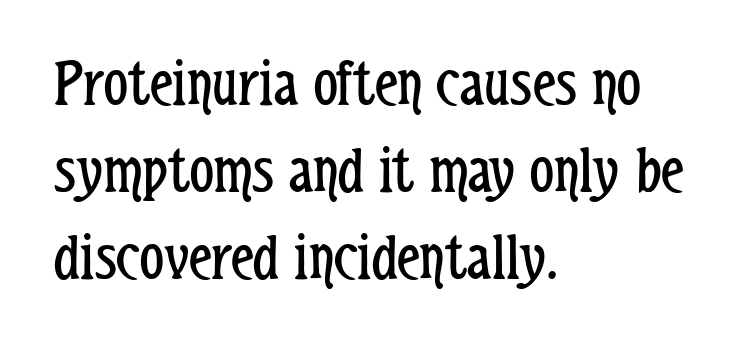
The image shows 67 px regular-weight, condensed sans-serif type, upright; set left-aligned, normal line spacing (1.3x), normal letter spacing, not underlined; low stroke contrast and a medium x-height.
